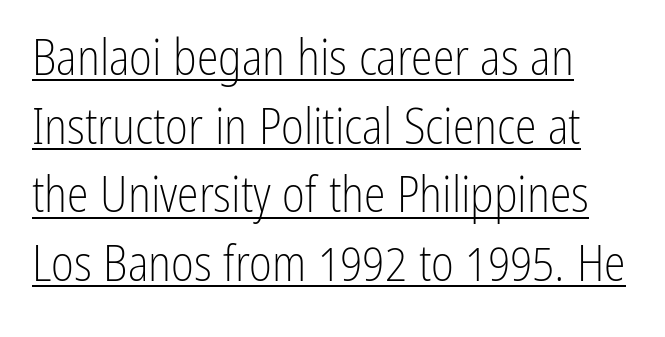
Q: Is the text bold? A: No.
Q: Is the text italic (slanted)? A: No, it is upright.
Q: Is the typeface a serif or a sans-serif typeface? A: Sans-serif.
Q: Is the text underlined? A: Yes.
Q: Is the spacing between letters normal or unusually wide? A: Normal.
Q: Is the spacing between lines tight, normal or loose? A: Normal.
Q: Width (condensed, normal, or wide)? A: Condensed.
Q: Stroke contrast? A: Low.
Q: x-height? A: Medium.
Q: Monospaced? A: No.
